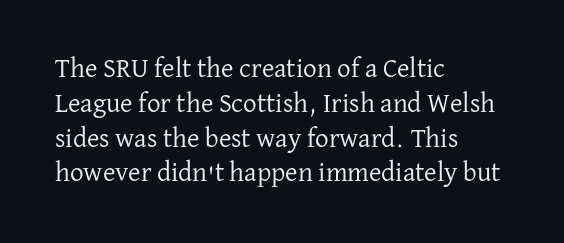
The image shows 27 px text type, upright; set left-aligned, normal line spacing (1.29x), normal letter spacing, not underlined.
